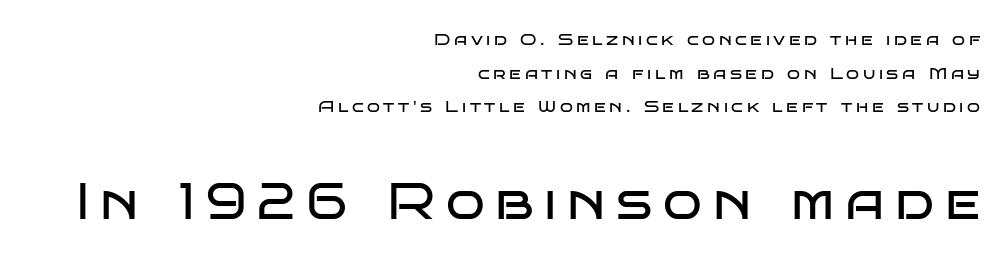
Q: Is the text bold? A: No.
Q: Is the text italic (slanted)? A: No, it is upright.
Q: Is the typeface a serif or a sans-serif typeface? A: Sans-serif.
Q: Is the text underlined? A: No.
Q: How is the paragraph aligned? A: Right-aligned.
Q: Is the spacing between letters normal or unusually wide? A: Unusually wide.
Q: Is the spacing between lines tight, normal or loose? A: Loose.
Q: Which block of text is set in a larger size, the first (top) or the second (bottom)? A: The second (bottom) one.
Q: Width (condensed, normal, or wide)? A: Wide.
Q: Stroke contrast? A: Low.
Q: x-height? A: Large.
Q: Monospaced? A: No.
